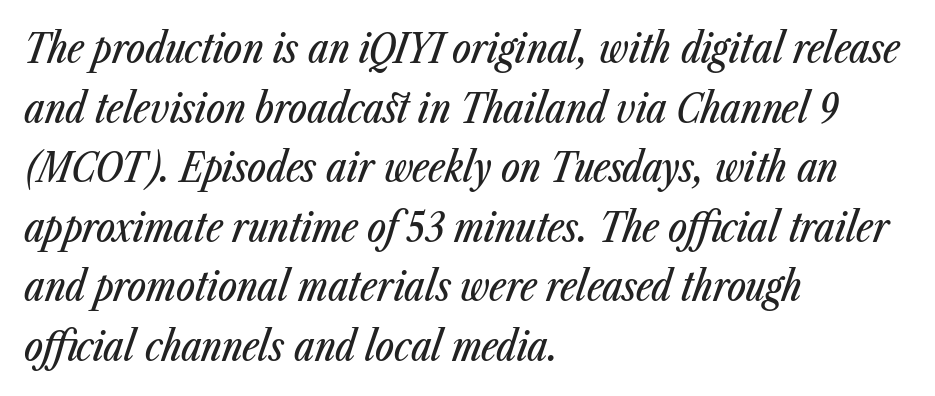
The image shows 40 px condensed type, italic (leaning right); set left-aligned, normal line spacing (1.49x), normal letter spacing, not underlined; low stroke contrast and a medium x-height.
